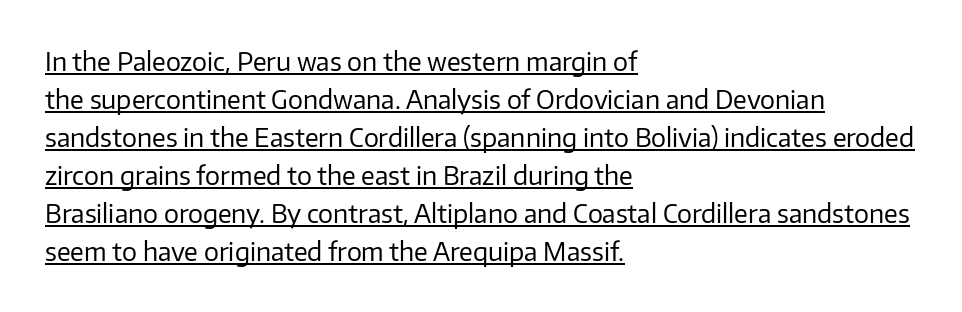
{"italic": "no", "bold": "no", "underline": "yes", "align": "left", "line_spacing": "normal", "line_spacing_ratio": 1.52, "letter_spacing": "normal", "letter_spacing_em": 0.0, "glyph_px": 25}
